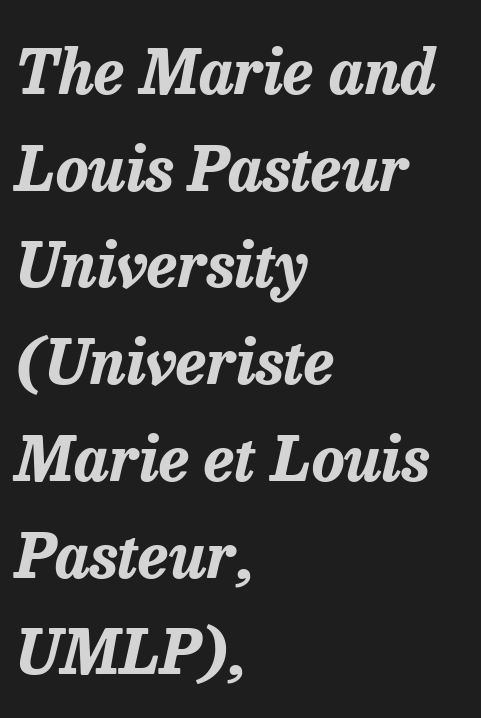
The image shows 62 px bold type, italic (leaning right); set left-aligned, normal line spacing (1.56x), normal letter spacing, not underlined; low stroke contrast and a medium x-height.
